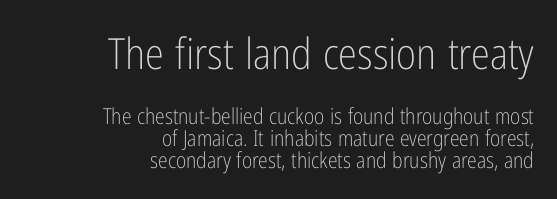
The image shows 43 px light, condensed sans-serif type, upright; set right-aligned, tight line spacing (1.0x), normal letter spacing, not underlined; the first (top) block is 1.95x larger; low stroke contrast and a medium x-height.
